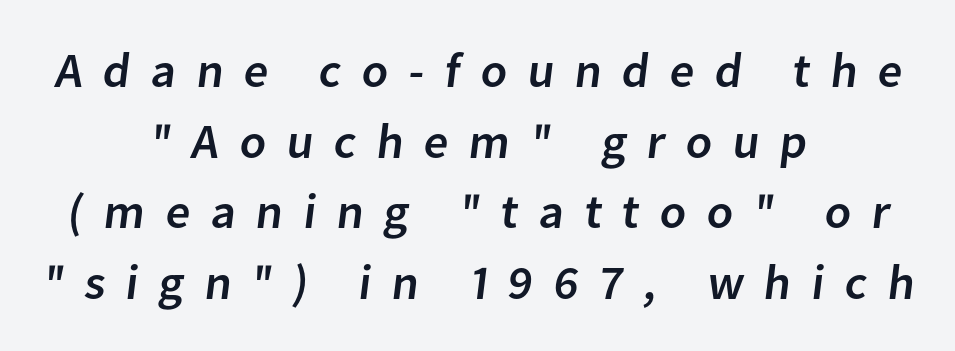
The text was rendered using a sans face with plain stroke endings. Loose tracking; the words dissolve into strings of separated letters. The rendering uses natural spacing where letterforms have individual widths. Beneath every word, the page is bare.
